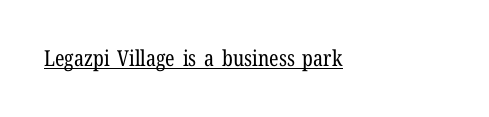
The image shows 22 px text type, upright; set left-aligned, normal letter spacing, underlined.
